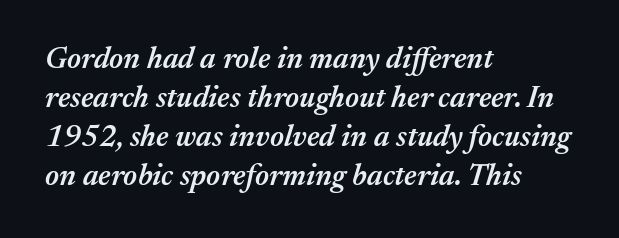
The image shows 30 px semibold type, italic (leaning right); set left-aligned, normal line spacing (1.3x), normal letter spacing, not underlined; medium stroke contrast and a medium x-height.
